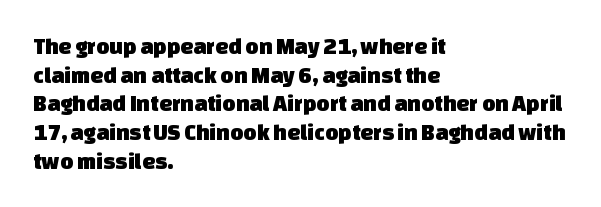
Teacher's note: observe the even left margin — that is flush-left alignment. Students, observe: this is what conventionally led text looks like. A clean baseline with only descenders dipping below it. Each word holds together tightly as a unit, with standard inter-letter gaps.
